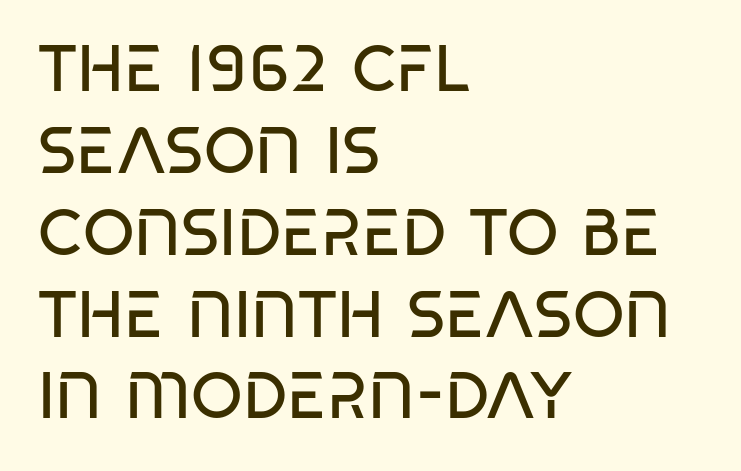
The text block is weighted toward the left margin, trailing off unevenly rightward. Looks like regular typesetting: each glyph gets only the width it needs. In terms of letterspacing, this is plain default setting. The glyphs are unaccompanied by any horizontal stroke below them. You can tell it's not italic because the verticals are truly vertical. What kind of face is this? One without serifs — a sans.
